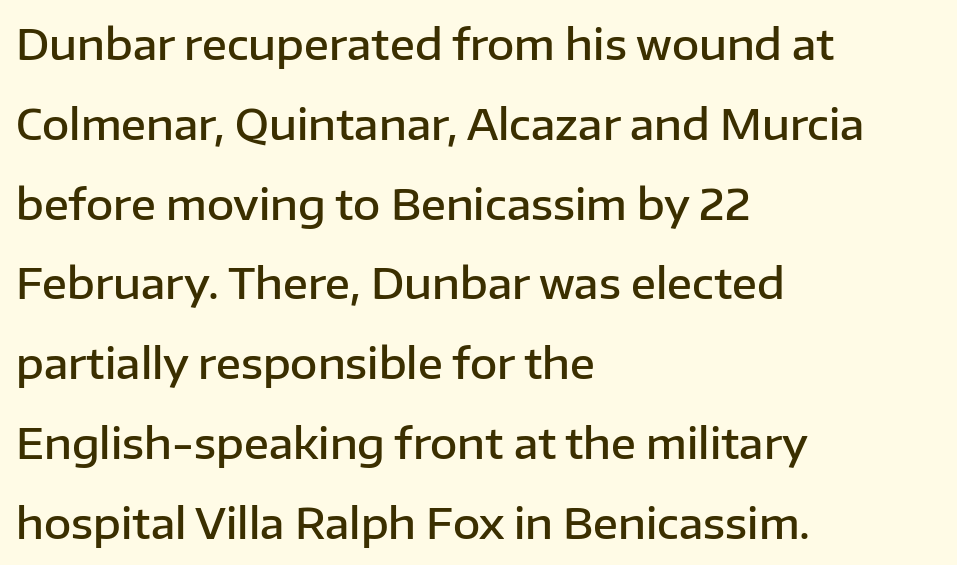
Font category for this specimen: sans-serif. Any mark beneath the type? The region is blank. Do the characters align in a grid? No, the font is proportional. Default kerning and tracking; the words read as compact shapes.
